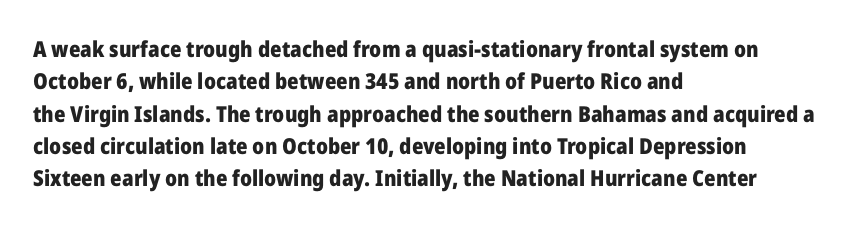
The image shows 22 px bold type, upright; set left-aligned, normal line spacing (1.47x), normal letter spacing, not underlined.
